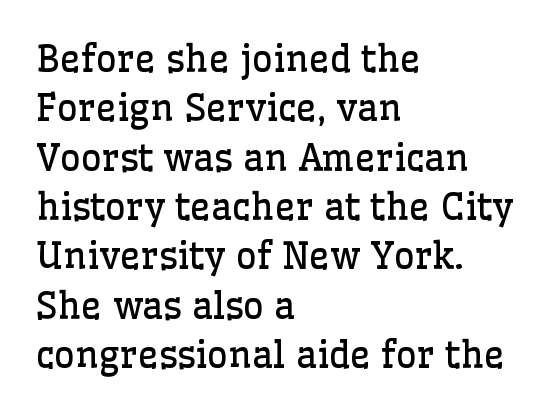
Q: Is the text bold? A: No.
Q: Is the text italic (slanted)? A: No, it is upright.
Q: Is the typeface a serif or a sans-serif typeface? A: Serif.
Q: Is the text underlined? A: No.
Q: How is the paragraph aligned? A: Left-aligned.
Q: Is the spacing between letters normal or unusually wide? A: Normal.
Q: Is the spacing between lines tight, normal or loose? A: Normal.
Q: Width (condensed, normal, or wide)? A: Normal.
Q: Stroke contrast? A: Low.
Q: x-height? A: Medium.
Q: Monospaced? A: No.
